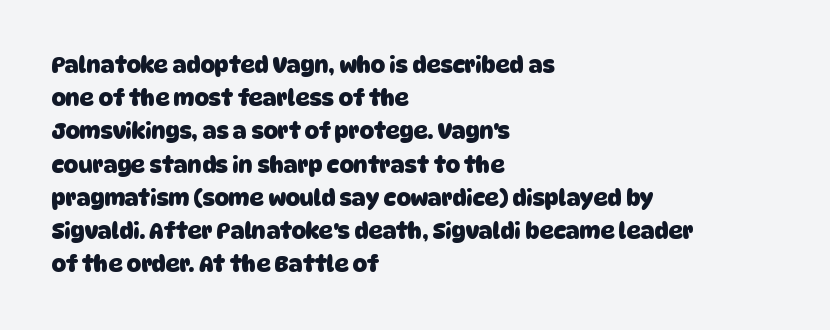
Where is the straight margin? On the left. Each row of text sits above clean, open space. Leading matches the norm, producing a regular column. The letters are bold, with thick, heavy strokes.
